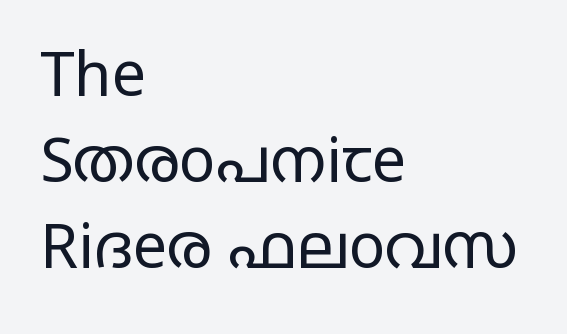
Q: Is the text bold? A: No.
Q: Is the text italic (slanted)? A: No, it is upright.
Q: Is the typeface a serif or a sans-serif typeface? A: Sans-serif.
Q: Is the text underlined? A: No.
Q: How is the paragraph aligned? A: Left-aligned.
Q: Is the spacing between letters normal or unusually wide? A: Normal.
Q: Is the spacing between lines tight, normal or loose? A: Normal.
Q: Width (condensed, normal, or wide)? A: Wide.
Q: Stroke contrast? A: Low.
Q: x-height? A: Large.
Q: Monospaced? A: No.
